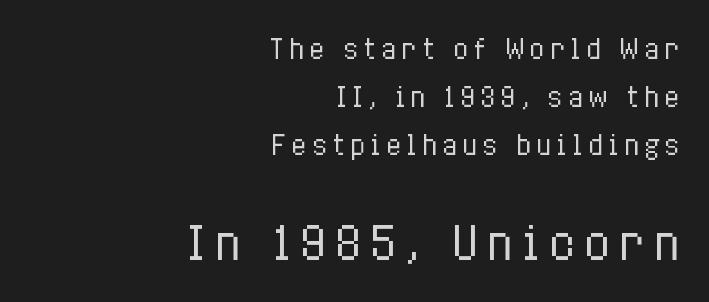
The image shows 45 px regular-weight, condensed type, upright; set right-aligned, line spacing 1.85x, not underlined; the second (bottom) block is 1.73x larger; low stroke contrast and a medium x-height.
